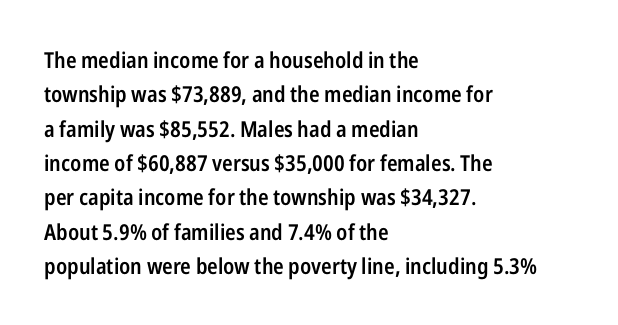
Q: Is the text bold? A: Semi-bold.
Q: Is the text italic (slanted)? A: No, it is upright.
Q: Is the text underlined? A: No.
Q: How is the paragraph aligned? A: Left-aligned.
Q: Is the spacing between letters normal or unusually wide? A: Normal.
Q: Is the spacing between lines tight, normal or loose? A: Normal.
